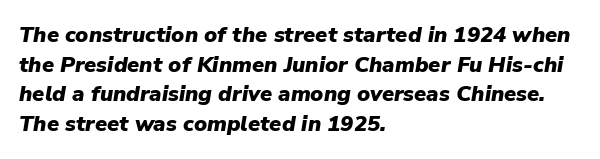
The compositor pushed each line to the left boundary. Inter-character spacing is left at the font's built-in metrics. The string is rendered with underlining switched off. If you drew a line through each stem, it would be angled. This sample keeps an unexceptional amount of space between lines.
